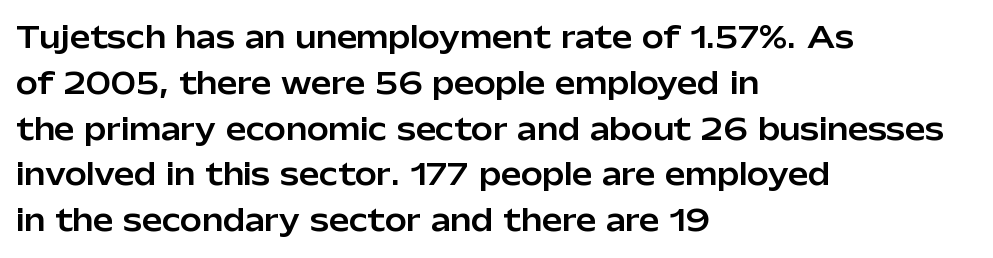
{"serif": "no", "italic": "no", "width": "normal", "stroke_contrast": "low", "x_height": "medium", "monospaced": "no", "underline": "no", "align": "left", "line_spacing": "normal", "line_spacing_ratio": 1.58, "letter_spacing": "normal", "letter_spacing_em": 0.0, "glyph_px": 29}
